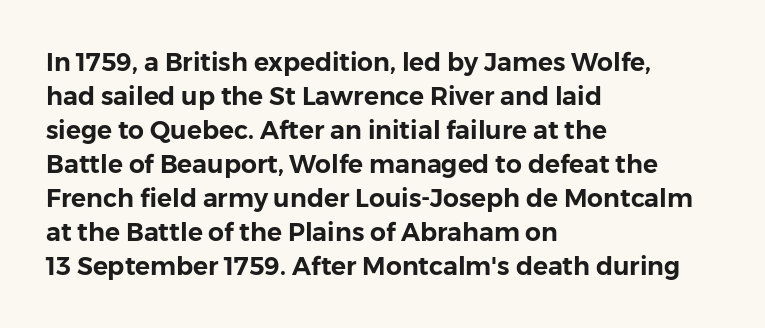
The image shows 25 px text type, upright; set left-aligned, normal line spacing (1.36x), normal letter spacing, not underlined.
